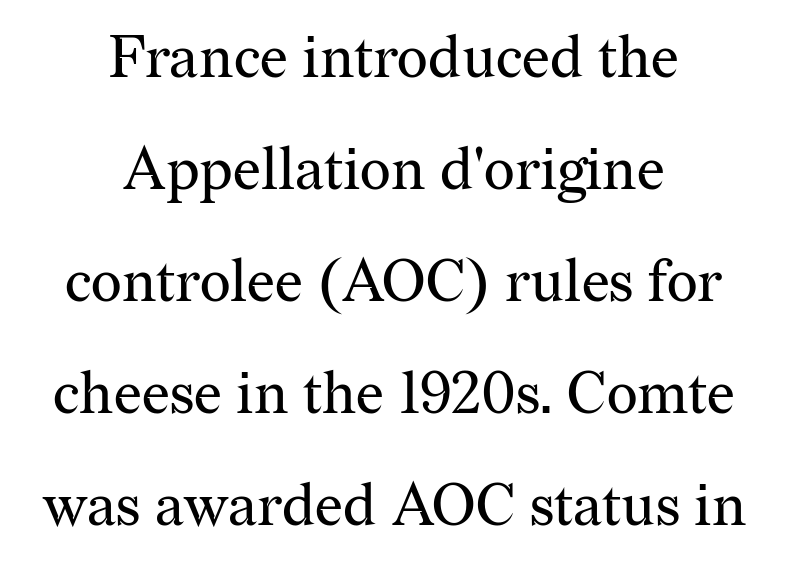
Q: Is the text bold? A: No.
Q: Is the text italic (slanted)? A: No, it is upright.
Q: Is the typeface a serif or a sans-serif typeface? A: Serif.
Q: Is the text underlined? A: No.
Q: How is the paragraph aligned? A: Centered.
Q: Is the spacing between letters normal or unusually wide? A: Normal.
Q: Is the spacing between lines tight, normal or loose? A: Loose.
Q: Width (condensed, normal, or wide)? A: Normal.
Q: Stroke contrast? A: Medium.
Q: x-height? A: Medium.
Q: Monospaced? A: No.
